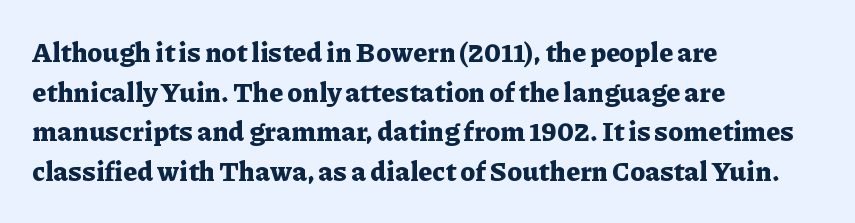
The image shows 27 px bold type, upright; set left-aligned, normal line spacing (1.47x), normal letter spacing, not underlined.
